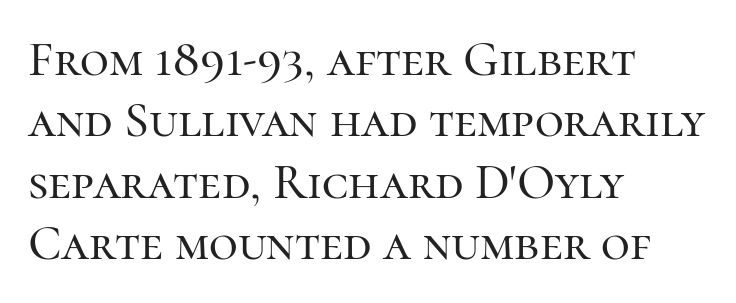
The image shows 50 px serif type, upright; set left-aligned, line spacing 1.23x, normal letter spacing, not underlined; high stroke contrast and a medium x-height.
